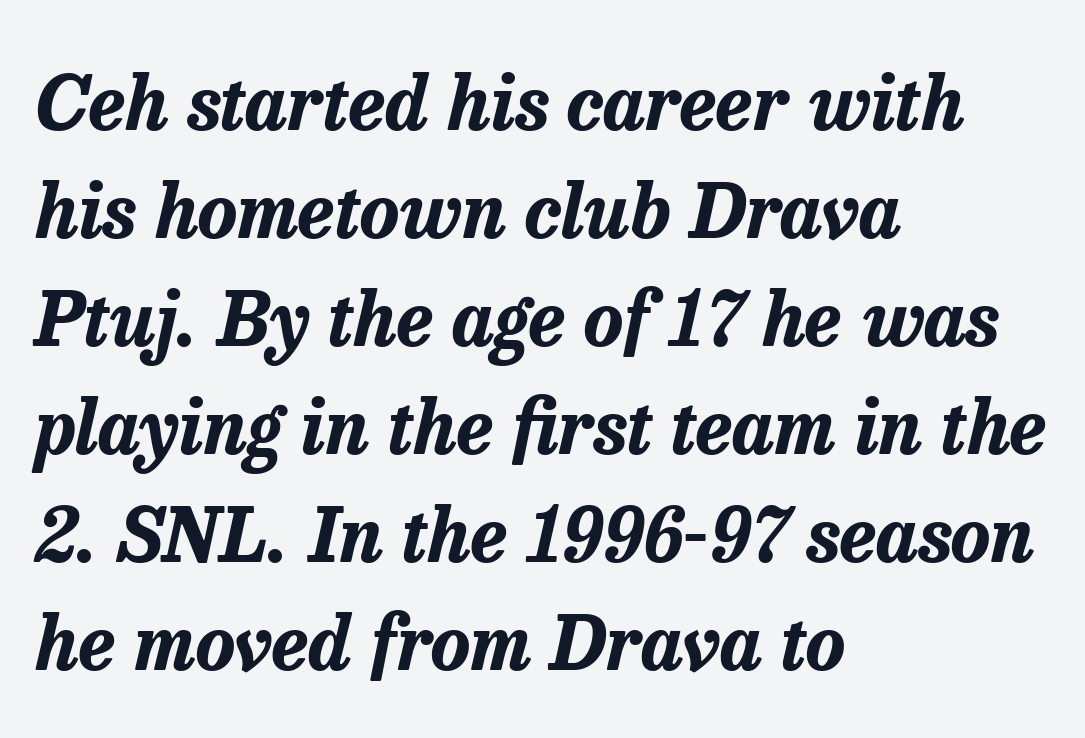
Q: Is the text bold? A: Yes.
Q: Is the text italic (slanted)? A: Yes, it leans right by about 13 degrees.
Q: Is the text underlined? A: No.
Q: How is the paragraph aligned? A: Left-aligned.
Q: Is the spacing between letters normal or unusually wide? A: Normal.
Q: Is the spacing between lines tight, normal or loose? A: Normal.
Q: Width (condensed, normal, or wide)? A: Normal.
Q: Stroke contrast? A: Low.
Q: x-height? A: Medium.
Q: Monospaced? A: No.
